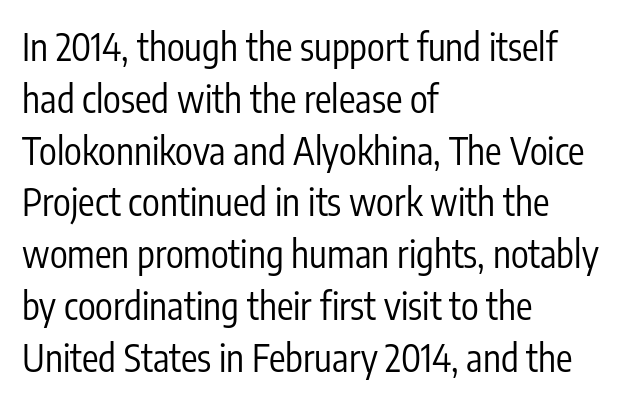
Q: Is the text bold? A: No.
Q: Is the text italic (slanted)? A: No, it is upright.
Q: Is the typeface a serif or a sans-serif typeface? A: Sans-serif.
Q: Is the text underlined? A: No.
Q: How is the paragraph aligned? A: Left-aligned.
Q: Is the spacing between letters normal or unusually wide? A: Normal.
Q: Is the spacing between lines tight, normal or loose? A: Normal.
Q: Width (condensed, normal, or wide)? A: Condensed.
Q: Stroke contrast? A: Low.
Q: x-height? A: Medium.
Q: Monospaced? A: No.
